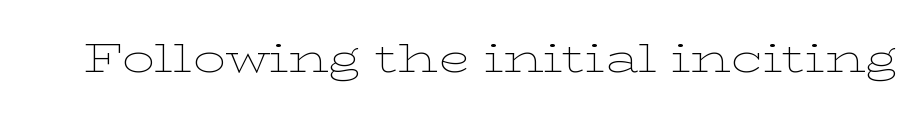
{"serif": "yes", "italic": "no", "bold": "no", "weight": "thin", "width": "wide", "stroke_contrast": "low", "x_height": "medium", "monospaced": "no", "underline": "no", "letter_spacing": "normal", "letter_spacing_em": 0.0, "glyph_px": 41}
